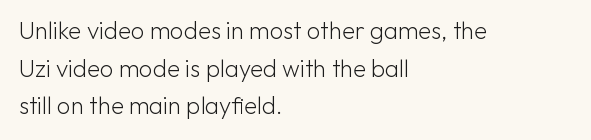
{"italic": "no", "bold": "no", "underline": "no", "align": "left", "line_spacing": "normal", "line_spacing_ratio": 1.57, "letter_spacing": "normal", "letter_spacing_em": 0.0, "glyph_px": 24}
